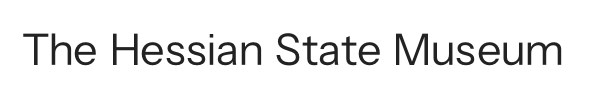
{"serif": "no", "italic": "no", "bold": "no", "weight": "regular", "width": "normal", "stroke_contrast": "low", "x_height": "medium", "monospaced": "no", "underline": "no", "letter_spacing": "normal", "letter_spacing_em": 0.0, "glyph_px": 45}
